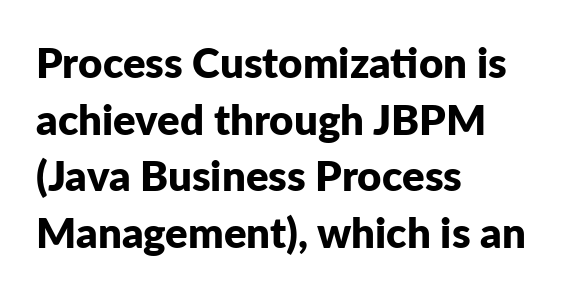
Is this a fixed-width face? No — the glyphs have proportional, varying widths. A bare baseline throughout the passage. You could call the tracking neutral — neither tight nor loose. Rendered with straight, roman letterforms.
